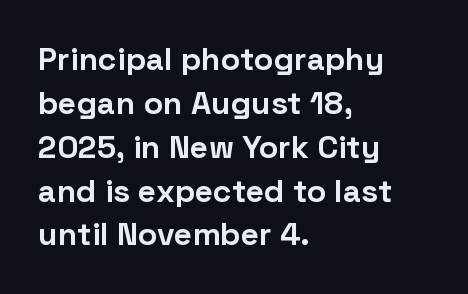
Q: Is the text bold? A: Yes.
Q: Is the text italic (slanted)? A: No, it is upright.
Q: Is the typeface a serif or a sans-serif typeface? A: Sans-serif.
Q: Is the text underlined? A: No.
Q: How is the paragraph aligned? A: Left-aligned.
Q: Is the spacing between letters normal or unusually wide? A: Normal.
Q: Is the spacing between lines tight, normal or loose? A: Normal.
Q: Width (condensed, normal, or wide)? A: Normal.
Q: Stroke contrast? A: Low.
Q: x-height? A: Medium.
Q: Monospaced? A: No.
